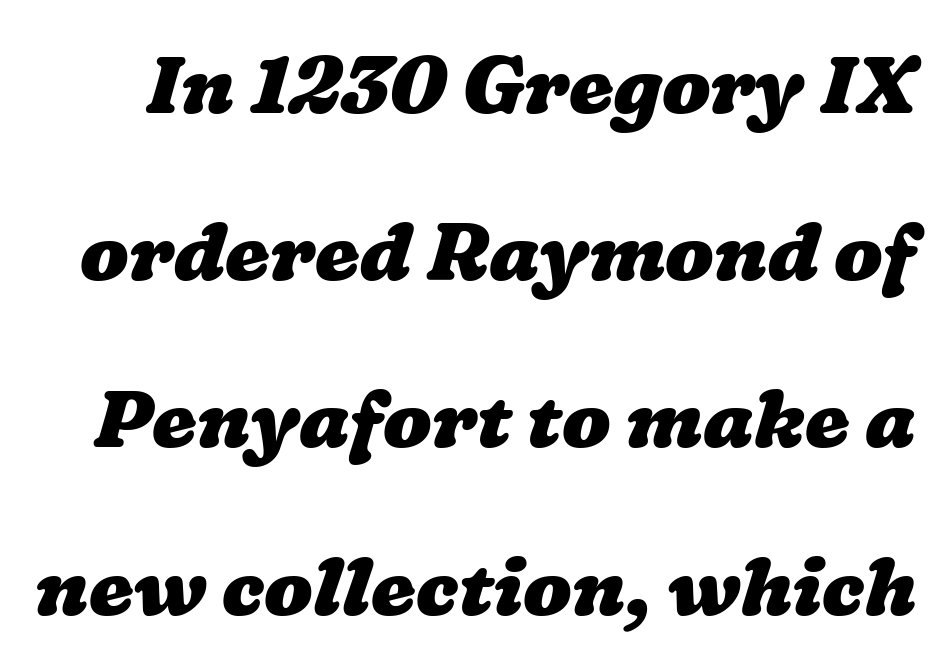
Q: Is the text bold? A: Yes.
Q: Is the text underlined? A: No.
Q: Is the spacing between letters normal or unusually wide? A: Normal.
Q: Is the spacing between lines tight, normal or loose? A: Loose.
Q: Width (condensed, normal, or wide)? A: Wide.
Q: Stroke contrast? A: Low.
Q: x-height? A: Medium.
Q: Monospaced? A: No.
